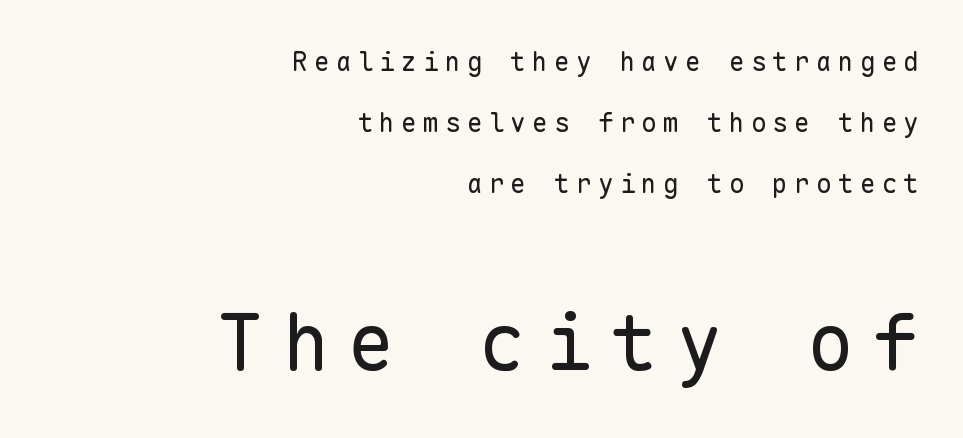
The image shows 78 px regular-weight sans-serif type, upright, monospaced; set right-aligned, loose line spacing (2.35x), unusually wide letter spacing (+0.24 em), not underlined; the second (bottom) block is 3.0x larger; low stroke contrast and a medium x-height.
